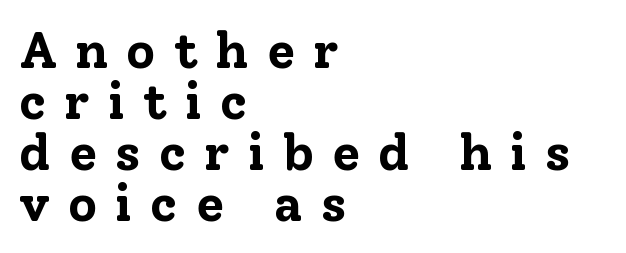
Line beginnings align vertically; line endings do not. Look at the stroke-to-counter ratio: heavy, a bold. The face used here is rendered with a markedly widened letterfit. Anything drawn beneath the words? Only blank space. A typesetter would call this proportional, since set widths differ per character. The block of text is dense from top to bottom, with scant space between rows.
